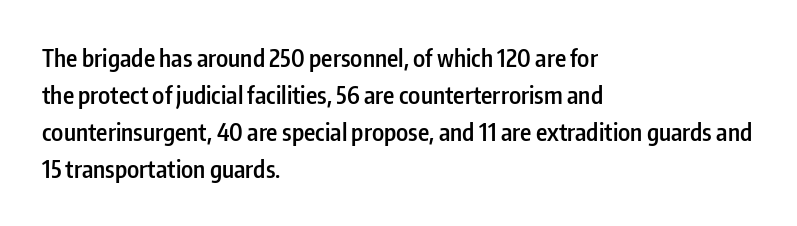
Leading matches the norm, producing a regular column. This is roman type, the default non-slanted kind. Students, note that the glyphs here touch the page at normal intervals. Anything drawn beneath the words? Only blank space.
